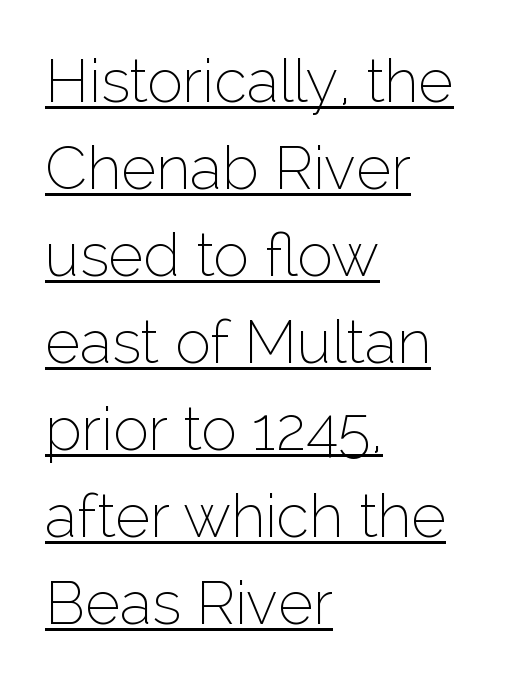
Q: Is the text bold? A: No.
Q: Is the text italic (slanted)? A: No, it is upright.
Q: Is the typeface a serif or a sans-serif typeface? A: Sans-serif.
Q: Is the text underlined? A: Yes.
Q: How is the paragraph aligned? A: Left-aligned.
Q: Is the spacing between letters normal or unusually wide? A: Normal.
Q: Is the spacing between lines tight, normal or loose? A: Normal.
Q: Width (condensed, normal, or wide)? A: Normal.
Q: Stroke contrast? A: Low.
Q: x-height? A: Medium.
Q: Monospaced? A: No.
